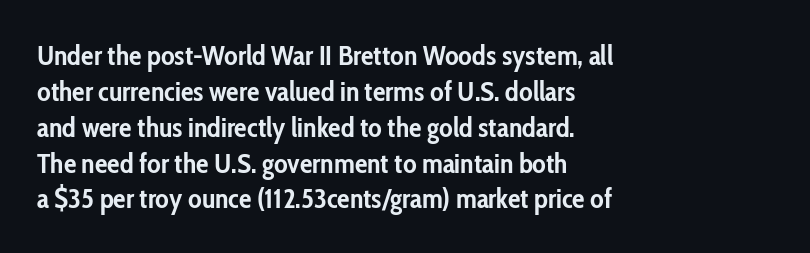
{"serif": "no", "italic": "no", "bold": "yes", "weight": "semibold", "width": "condensed", "stroke_contrast": "low", "x_height": "medium", "monospaced": "no", "underline": "no", "align": "left", "line_spacing": "normal", "line_spacing_ratio": 1.28, "letter_spacing": "normal", "letter_spacing_em": 0.0, "glyph_px": 28}
